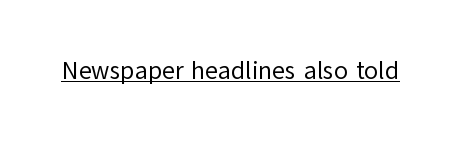
Q: Is the text bold? A: No.
Q: Is the text italic (slanted)? A: No, it is upright.
Q: Is the text underlined? A: Yes.
Q: Is the spacing between letters normal or unusually wide? A: Normal.
